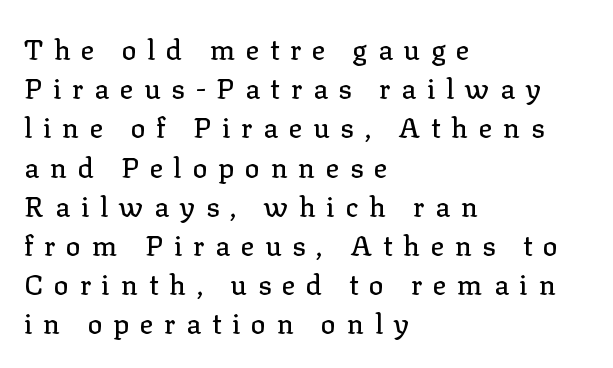
The image shows 28 px serif type, upright; set left-aligned, normal line spacing (1.4x), unusually wide letter spacing (+0.38 em), not underlined; low stroke contrast and a medium x-height.
